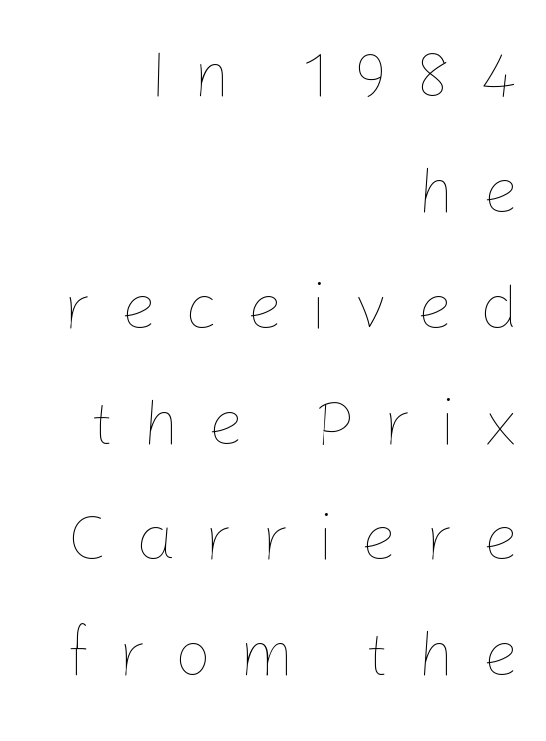
{"italic": "no", "bold": "no", "weight": "thin", "width": "normal", "stroke_contrast": "low", "x_height": "medium", "monospaced": "no", "underline": "no", "align": "right", "line_spacing_ratio": 1.81, "letter_spacing": "wide", "letter_spacing_em": 0.43, "glyph_px": 64}
